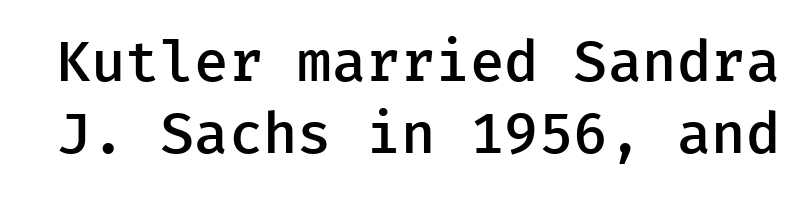
Q: Is the text bold? A: Semi-bold.
Q: Is the text italic (slanted)? A: No, it is upright.
Q: Is the typeface a serif or a sans-serif typeface? A: Sans-serif.
Q: Is the text underlined? A: No.
Q: Is the spacing between letters normal or unusually wide? A: Normal.
Q: Is the spacing between lines tight, normal or loose? A: Normal.
Q: Width (condensed, normal, or wide)? A: Normal.
Q: Stroke contrast? A: Low.
Q: x-height? A: Medium.
